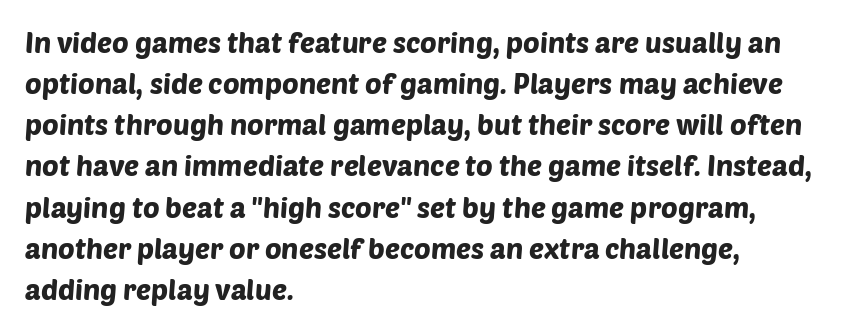
The image shows 28 px sans-serif type; set left-aligned, normal line spacing (1.47x), normal letter spacing, not underlined; low stroke contrast and a large x-height.
